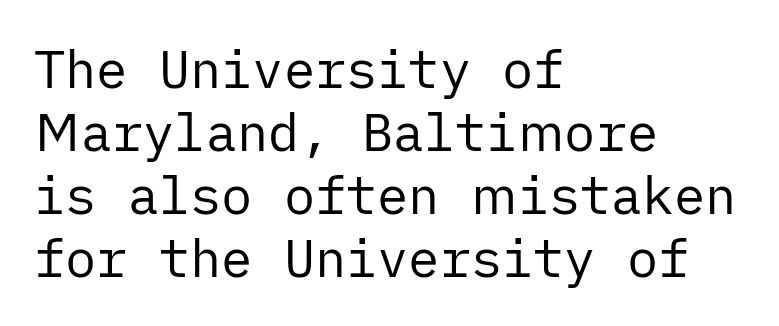
Q: Is the text bold? A: No.
Q: Is the text italic (slanted)? A: No, it is upright.
Q: Is the typeface a serif or a sans-serif typeface? A: Sans-serif.
Q: Is the text underlined? A: No.
Q: How is the paragraph aligned? A: Left-aligned.
Q: Is the spacing between letters normal or unusually wide? A: Normal.
Q: Width (condensed, normal, or wide)? A: Normal.
Q: Stroke contrast? A: Low.
Q: x-height? A: Medium.
